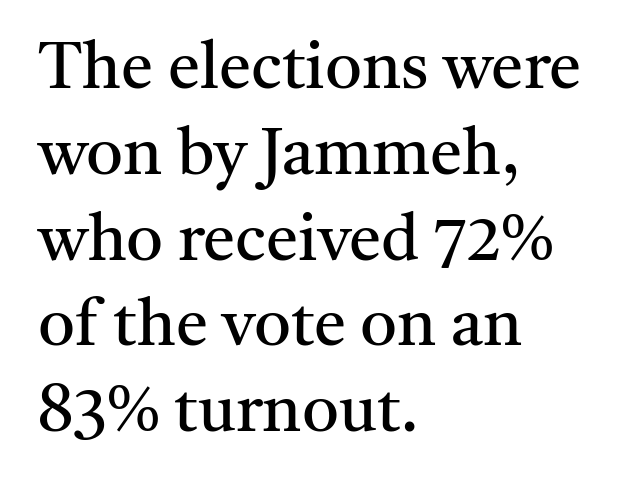
Serifs: yes, visible at the terminals of the letterforms. Bare-footed words on every line. Style check: upright. Students, observe: this is what conventionally led text looks like.
